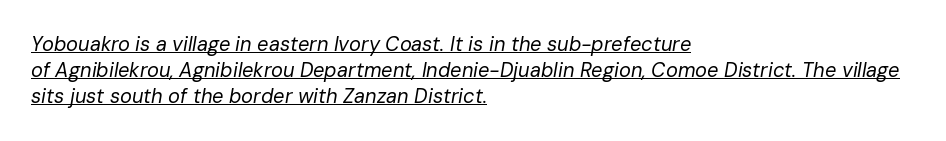
{"italic": "yes", "lean": "right", "slant_degrees": 10, "bold": "no", "underline": "yes", "align": "left", "line_spacing": "normal", "line_spacing_ratio": 1.3, "letter_spacing": "normal", "letter_spacing_em": 0.0, "glyph_px": 20}
